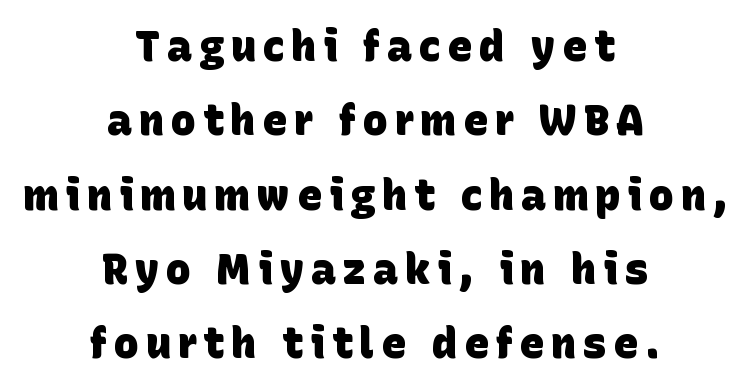
{"serif": "no", "bold": "yes", "weight": "heavy", "width": "normal", "stroke_contrast": "low", "x_height": "large", "monospaced": "no", "underline": "no", "align": "center", "line_spacing_ratio": 1.77, "glyph_px": 42}
